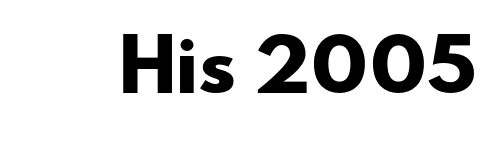
Font category for this specimen: sans-serif. The glyphs are unaccompanied by any horizontal stroke below them. The horizontal fit of the characters is conventional and even. Stroke thickness is high; the sample reads as a true bold. These lines are rendered in a variable-pitch font.
